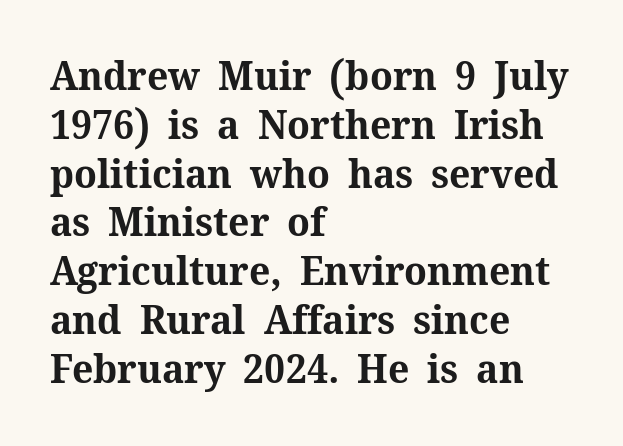
Spacing verdict: proportional, widths tailored to each character. Little horizontal feet cap the strokes, marking this as serif type. There is no visible air inserted between adjacent glyphs. The lines in this sample share a left origin and differ only in where they stop.
